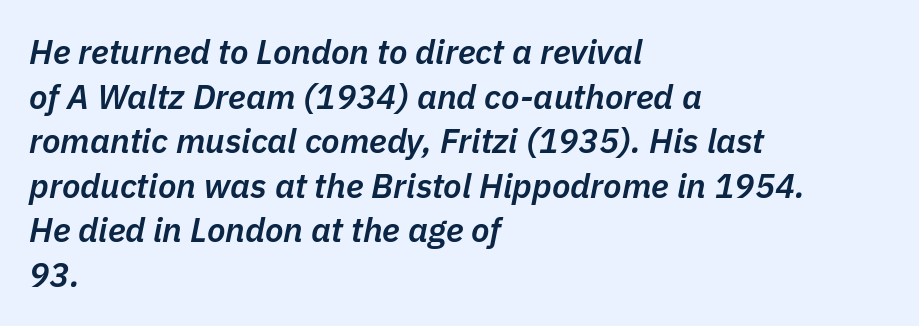
Q: Is the text bold? A: Semi-bold.
Q: Is the text italic (slanted)? A: Yes, it leans right by about 11 degrees.
Q: Is the text underlined? A: No.
Q: How is the paragraph aligned? A: Left-aligned.
Q: Is the spacing between letters normal or unusually wide? A: Normal.
Q: Is the spacing between lines tight, normal or loose? A: Normal.
Q: Width (condensed, normal, or wide)? A: Normal.
Q: Stroke contrast? A: Low.
Q: x-height? A: Medium.
Q: Monospaced? A: No.
